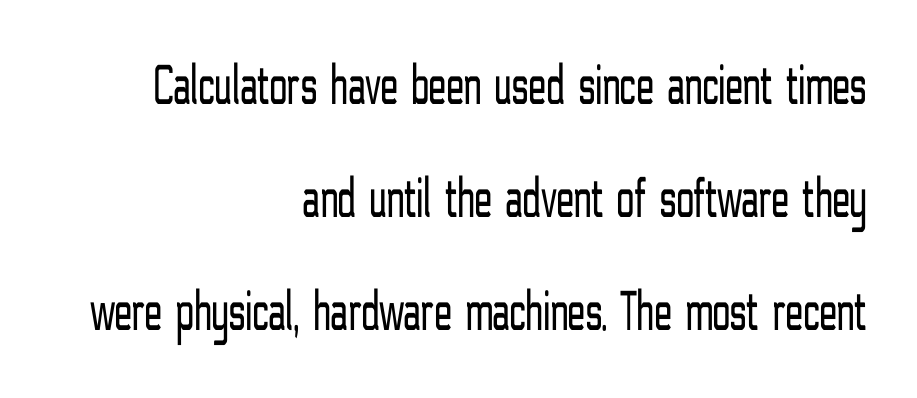
Q: Is the text bold? A: No.
Q: Is the text italic (slanted)? A: No, it is upright.
Q: Is the typeface a serif or a sans-serif typeface? A: Sans-serif.
Q: Is the text underlined? A: No.
Q: How is the paragraph aligned? A: Right-aligned.
Q: Is the spacing between letters normal or unusually wide? A: Normal.
Q: Is the spacing between lines tight, normal or loose? A: Loose.
Q: Width (condensed, normal, or wide)? A: Condensed.
Q: Stroke contrast? A: Low.
Q: x-height? A: Medium.
Q: Monospaced? A: No.
